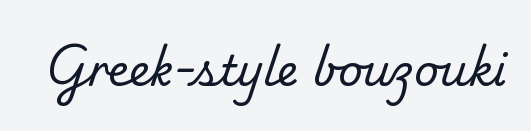
Q: Is the text bold? A: No.
Q: Is the typeface a serif or a sans-serif typeface? A: Serif.
Q: Is the text underlined? A: No.
Q: Is the spacing between letters normal or unusually wide? A: Normal.
Q: Width (condensed, normal, or wide)? A: Normal.
Q: Stroke contrast? A: Low.
Q: x-height? A: Small.
Q: Monospaced? A: No.
